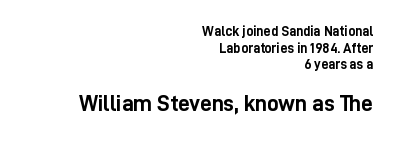
The image shows 23 px bold type, upright; set right-aligned, line spacing 1.19x, normal letter spacing, not underlined; the second (bottom) block is 1.64x larger.
